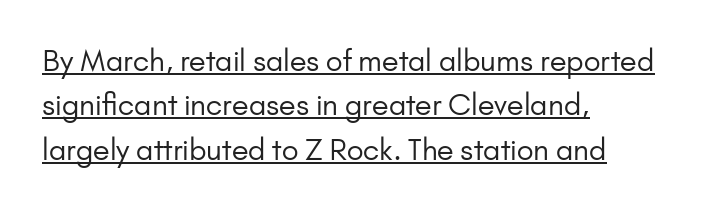
Q: Is the text bold? A: No.
Q: Is the text italic (slanted)? A: No, it is upright.
Q: Is the typeface a serif or a sans-serif typeface? A: Sans-serif.
Q: Is the text underlined? A: Yes.
Q: How is the paragraph aligned? A: Left-aligned.
Q: Is the spacing between letters normal or unusually wide? A: Normal.
Q: Is the spacing between lines tight, normal or loose? A: Normal.
Q: Width (condensed, normal, or wide)? A: Normal.
Q: Stroke contrast? A: Low.
Q: x-height? A: Small.
Q: Monospaced? A: No.
